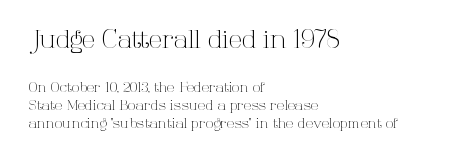
Q: Is the text bold? A: No.
Q: Is the text italic (slanted)? A: No, it is upright.
Q: Is the text underlined? A: No.
Q: How is the paragraph aligned? A: Left-aligned.
Q: Is the spacing between letters normal or unusually wide? A: Normal.
Q: Is the spacing between lines tight, normal or loose? A: Normal.
Q: Which block of text is set in a larger size, the first (top) or the second (bottom)? A: The first (top) one.
